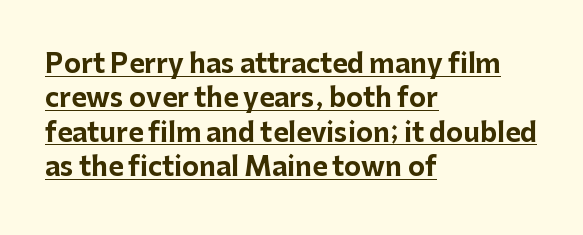
Q: Is the text bold? A: Yes.
Q: Is the text italic (slanted)? A: No, it is upright.
Q: Is the text underlined? A: Yes.
Q: How is the paragraph aligned? A: Left-aligned.
Q: Is the spacing between letters normal or unusually wide? A: Normal.
Q: Is the spacing between lines tight, normal or loose? A: Normal.
